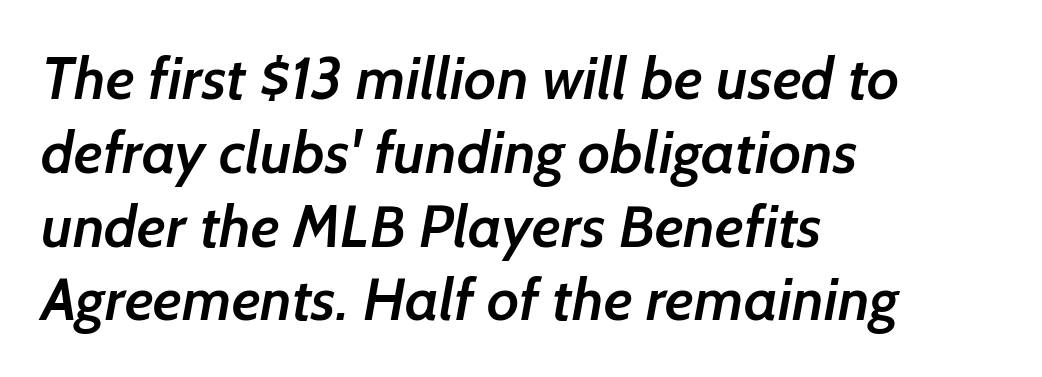
The image shows 60 px semibold sans-serif type; set left-aligned, line spacing 1.23x, normal letter spacing, not underlined; low stroke contrast and a medium x-height.
